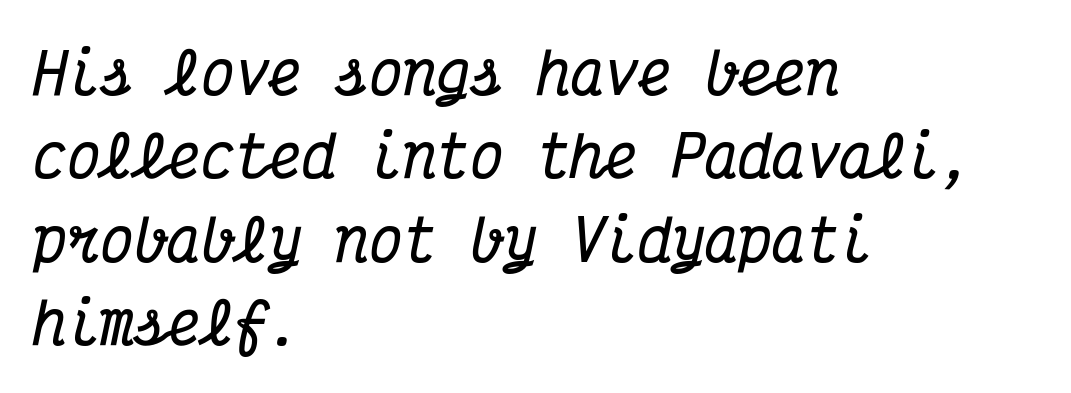
{"serif": "yes", "italic": "yes", "lean": "right", "slant_degrees": 12, "bold": "yes", "weight": "bold", "width": "condensed", "stroke_contrast": "medium", "x_height": "medium", "monospaced": "yes", "underline": "no", "align": "left", "line_spacing": "normal", "line_spacing_ratio": 1.49, "letter_spacing": "normal", "letter_spacing_em": 0.0, "glyph_px": 56}
